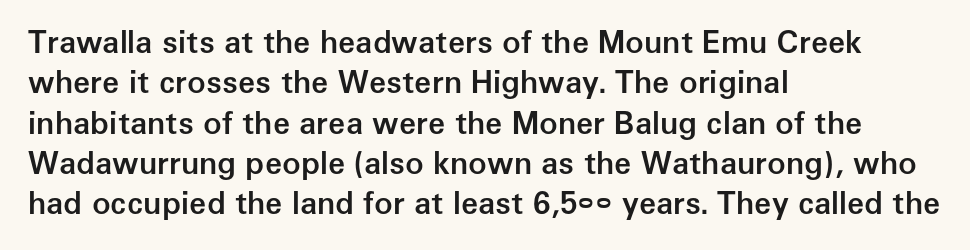
The image shows 31 px semibold sans-serif type, upright; set left-aligned, normal line spacing (1.3x), normal letter spacing, not underlined; low stroke contrast and a medium x-height.
